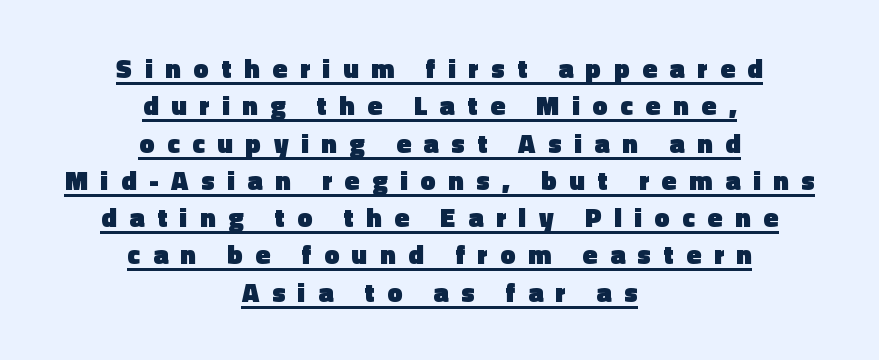
Bold? Absolutely — the strokes are thick and heavy. If you drew a line through each stem, it would be perfectly vertical. Teacher's note: observe the equal gaps on both sides — that is centered alignment. Is there an underline? Yes — a line sits under the letters. The line texture is sparse and dotted thanks to wide tracking. Normally led — the rows are evenly, conventionally spaced.
